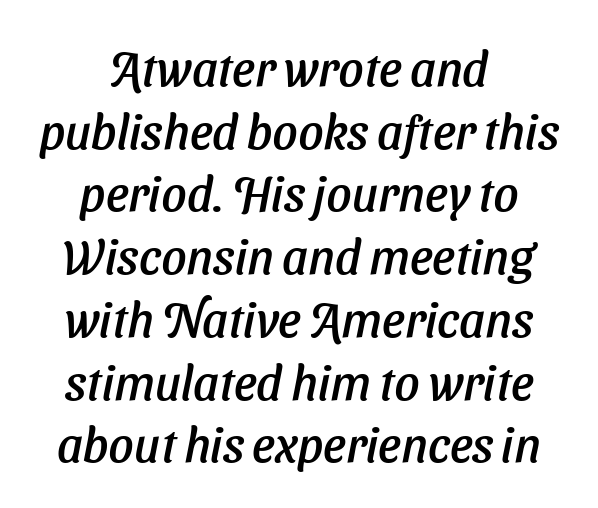
When letters slant like this, we call the style italic. Note the varied advance widths — an 'i' is clearly narrower than an 'm'. Teacher's note: observe the equal gaps on both sides — that is centered alignment. In terms of leading, this rendering sits right in the middle. Caption: standard tracking, unaltered. The passage shown is not underscored anywhere.
